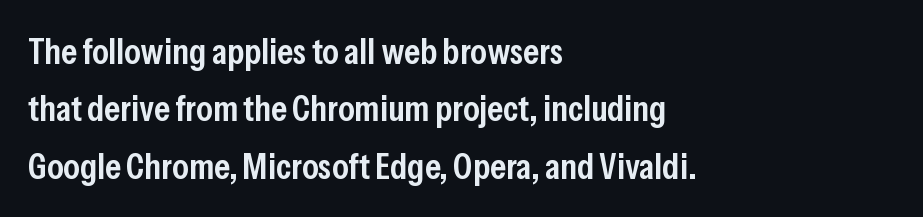
The image shows 37 px semibold, condensed sans-serif type, upright; set left-aligned, normal line spacing (1.55x), normal letter spacing, not underlined; low stroke contrast and a medium x-height.
